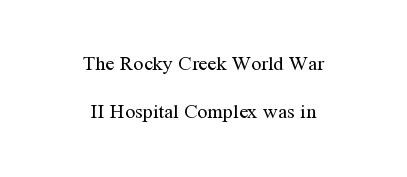
The image shows 20 px text type, upright; set centered, loose line spacing (2.4x), normal letter spacing, not underlined.
